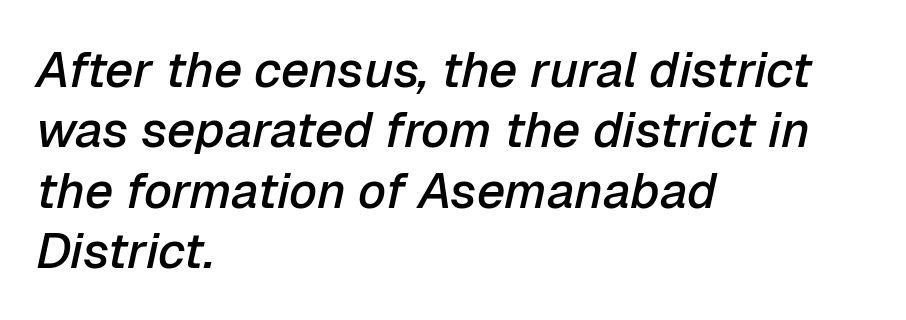
Horizontal alignment here is leftward, the default for most running prose. Clear beneath every line of the passage. How heavy is the stroke? Medium-heavy — a semibold, shy of bold. A typesetter would call this proportional, since set widths differ per character. Students, note that the glyphs here touch the page at normal intervals. The letters are slanted; this is an italic face.
